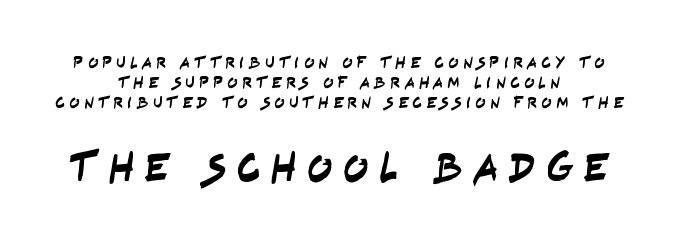
{"serif": "no", "width": "condensed", "stroke_contrast": "low", "x_height": "large", "monospaced": "no", "underline": "no", "align": "center", "line_spacing_ratio": 1.19, "letter_spacing": "wide", "letter_spacing_em": 0.24, "larger_block": "second", "size_ratio": 2.47, "glyph_px": 42}
